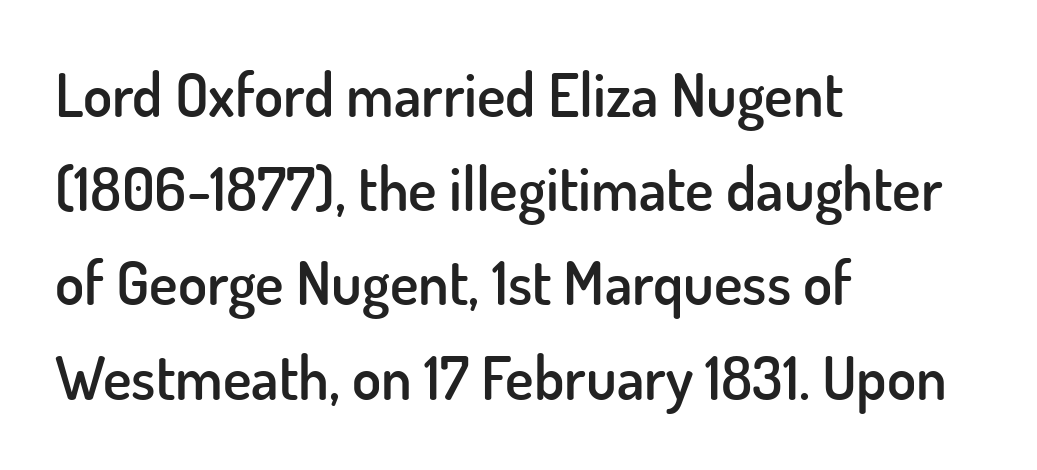
The image shows 60 px semibold sans-serif type, upright; set left-aligned, normal line spacing (1.57x), normal letter spacing, not underlined; low stroke contrast and a small x-height.
